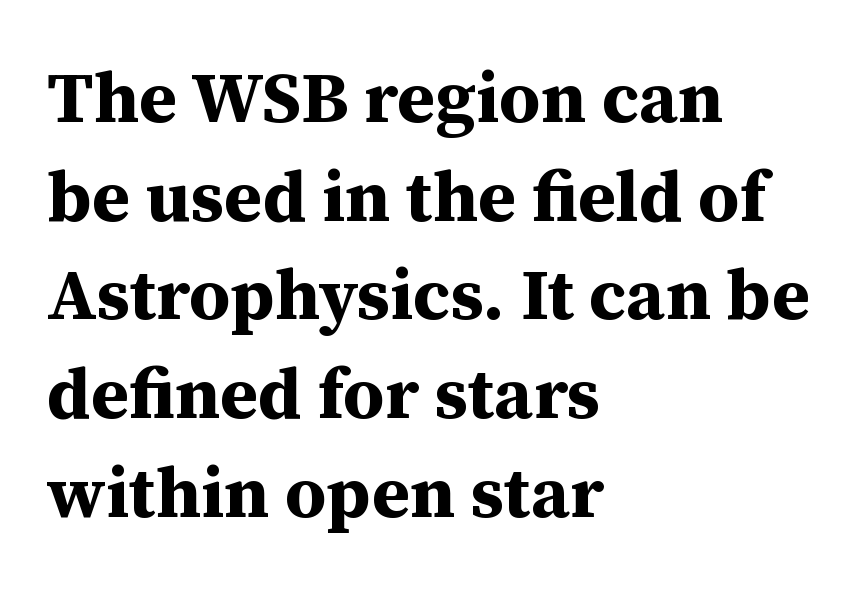
{"serif": "yes", "italic": "no", "bold": "yes", "weight": "bold", "width": "normal", "stroke_contrast": "medium", "x_height": "medium", "monospaced": "no", "underline": "no", "align": "left", "line_spacing": "normal", "line_spacing_ratio": 1.37, "letter_spacing": "normal", "letter_spacing_em": 0.0, "glyph_px": 72}
